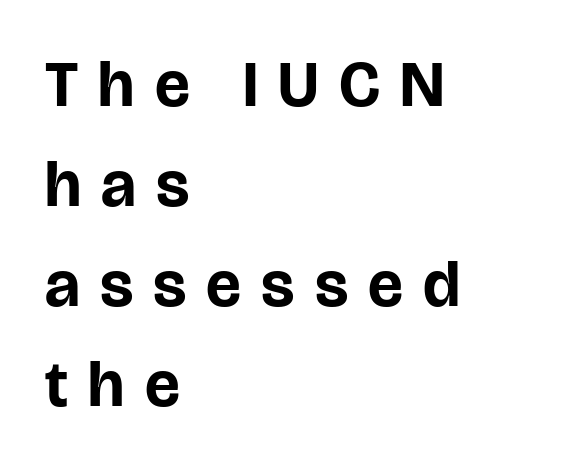
Each line starts at the same left margin while the right side varies. I'd describe the lettering as bold — thick and assertive. Typographically, this falls in the sans-serif category. Plain, unruled lines of type. The tracking jumps out immediately: characters are airy and widely separated.
